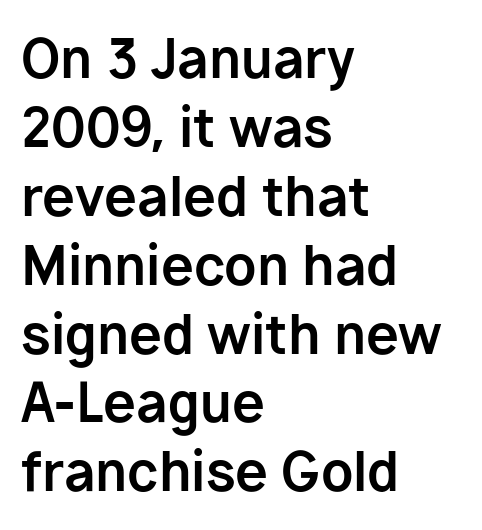
Q: Is the text bold? A: Yes.
Q: Is the text italic (slanted)? A: No, it is upright.
Q: Is the typeface a serif or a sans-serif typeface? A: Sans-serif.
Q: Is the text underlined? A: No.
Q: How is the paragraph aligned? A: Left-aligned.
Q: Is the spacing between letters normal or unusually wide? A: Normal.
Q: Is the spacing between lines tight, normal or loose? A: Normal.
Q: Width (condensed, normal, or wide)? A: Normal.
Q: Stroke contrast? A: Low.
Q: x-height? A: Medium.
Q: Monospaced? A: No.
